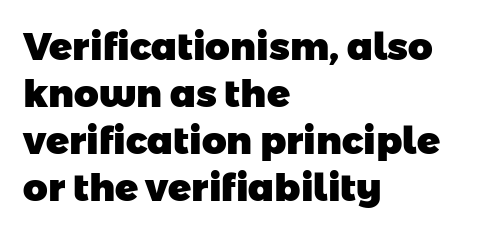
Q: Is the text bold? A: Yes.
Q: Is the typeface a serif or a sans-serif typeface? A: Sans-serif.
Q: Is the text underlined? A: No.
Q: How is the paragraph aligned? A: Left-aligned.
Q: Is the spacing between letters normal or unusually wide? A: Normal.
Q: Width (condensed, normal, or wide)? A: Normal.
Q: Stroke contrast? A: Low.
Q: x-height? A: Medium.
Q: Monospaced? A: No.
